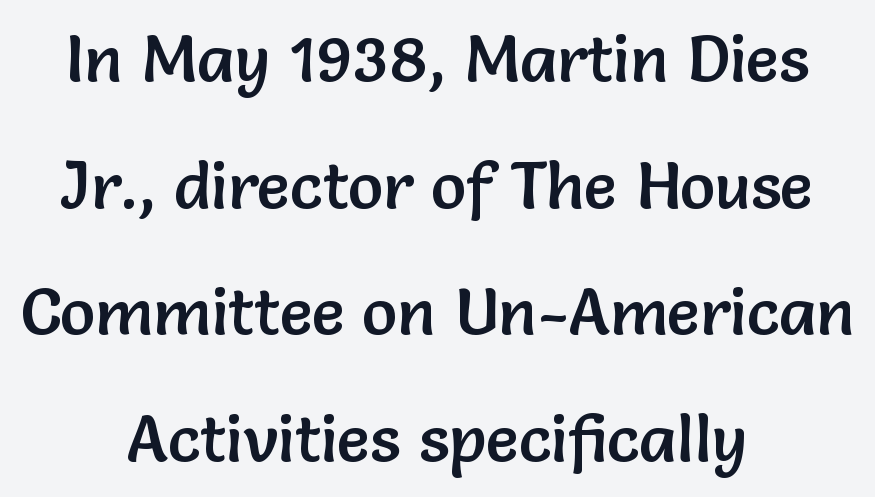
Q: Is the text italic (slanted)? A: No, it is upright.
Q: Is the typeface a serif or a sans-serif typeface? A: Sans-serif.
Q: Is the text underlined? A: No.
Q: How is the paragraph aligned? A: Centered.
Q: Is the spacing between letters normal or unusually wide? A: Normal.
Q: Is the spacing between lines tight, normal or loose? A: Loose.
Q: Width (condensed, normal, or wide)? A: Normal.
Q: Stroke contrast? A: Low.
Q: x-height? A: Medium.
Q: Monospaced? A: No.
